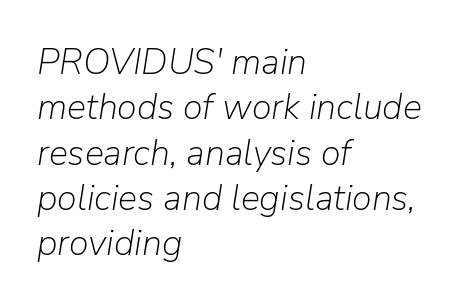
The image shows 36 px light type, italic (leaning right); set left-aligned, normal line spacing (1.26x), normal letter spacing, not underlined; low stroke contrast and a medium x-height.
